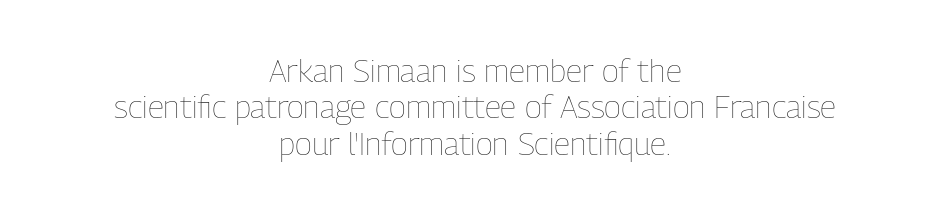
The image shows 32 px thin, condensed type, upright; set centered, tight line spacing (1.14x), normal letter spacing, not underlined; low stroke contrast and a medium x-height.
